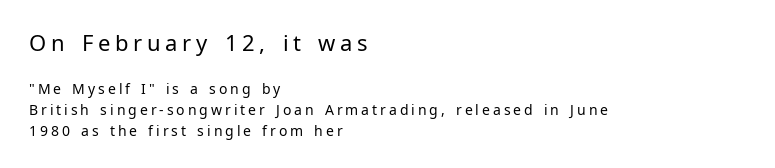
Q: Is the text bold? A: No.
Q: Is the text italic (slanted)? A: No, it is upright.
Q: Is the text underlined? A: No.
Q: How is the paragraph aligned? A: Left-aligned.
Q: Is the spacing between letters normal or unusually wide? A: Unusually wide.
Q: Is the spacing between lines tight, normal or loose? A: Normal.
Q: Which block of text is set in a larger size, the first (top) or the second (bottom)? A: The first (top) one.
